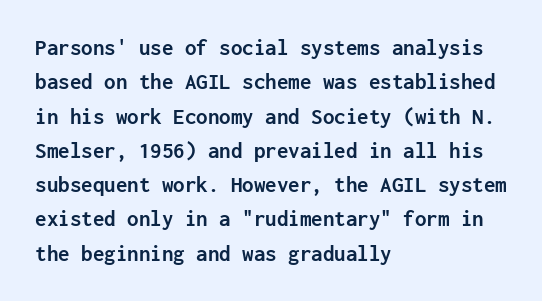
The image shows 23 px bold type, upright; set left-aligned, normal line spacing (1.49x), normal letter spacing, not underlined.
